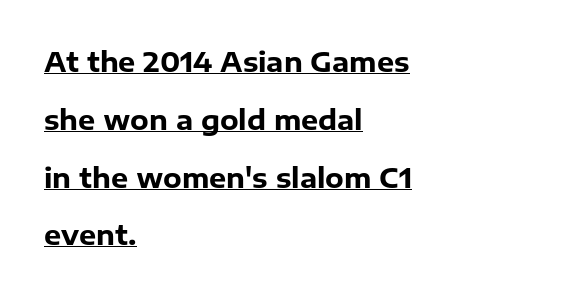
Q: Is the text bold? A: Yes.
Q: Is the text italic (slanted)? A: No, it is upright.
Q: Is the text underlined? A: Yes.
Q: How is the paragraph aligned? A: Left-aligned.
Q: Is the spacing between letters normal or unusually wide? A: Normal.
Q: Is the spacing between lines tight, normal or loose? A: Loose.
